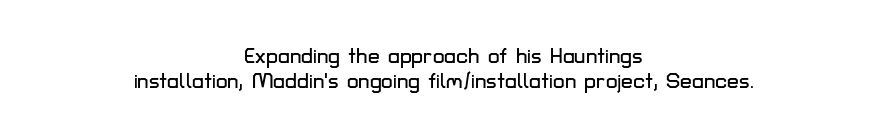
{"italic": "no", "underline": "no", "align": "center", "line_spacing_ratio": 1.17, "letter_spacing": "normal", "letter_spacing_em": 0.0, "glyph_px": 21}
